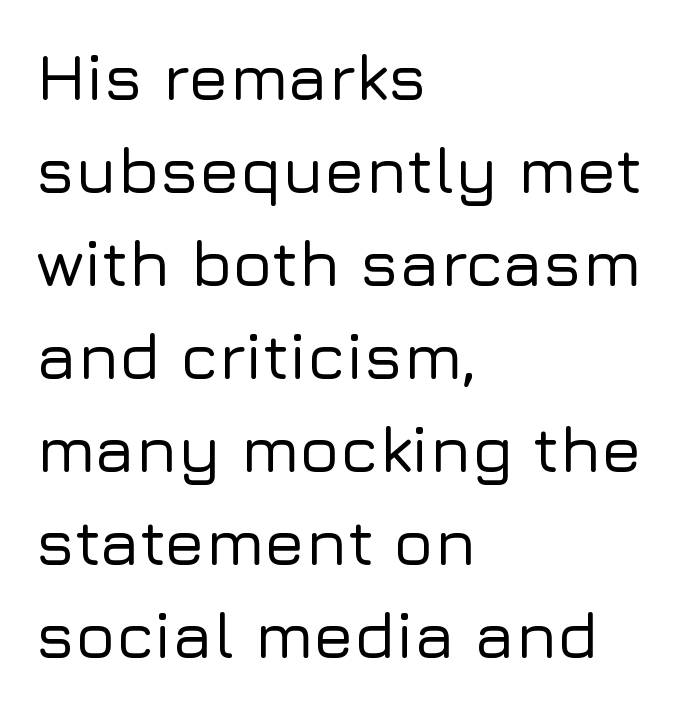
{"serif": "no", "italic": "no", "width": "normal", "stroke_contrast": "low", "x_height": "medium", "monospaced": "no", "underline": "no", "align": "left", "line_spacing": "normal", "line_spacing_ratio": 1.41, "letter_spacing": "normal", "letter_spacing_em": 0.0, "glyph_px": 66}
